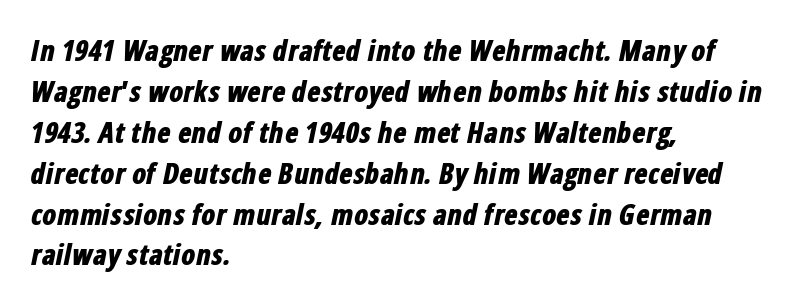
Here the designer chose a conventional face with non-uniform glyph widths. This sample is left-justified, so line endings fall wherever the words run out. Looking at the ascenders, they clearly lean. The font is running at its bold setting. The passage shown has conventional tracking throughout. Vertical spacing — default.
